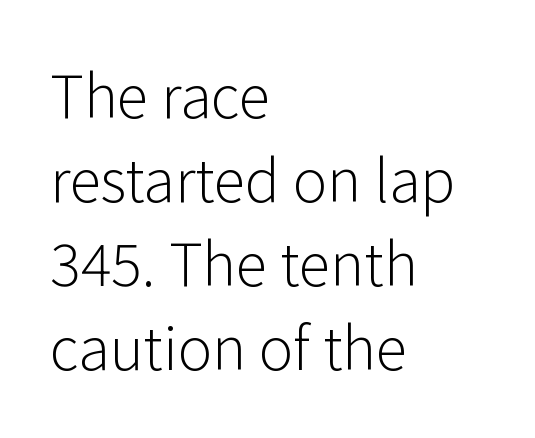
Q: Is the text bold? A: No.
Q: Is the text italic (slanted)? A: No, it is upright.
Q: Is the typeface a serif or a sans-serif typeface? A: Sans-serif.
Q: Is the text underlined? A: No.
Q: How is the paragraph aligned? A: Left-aligned.
Q: Is the spacing between letters normal or unusually wide? A: Normal.
Q: Is the spacing between lines tight, normal or loose? A: Normal.
Q: Width (condensed, normal, or wide)? A: Normal.
Q: Stroke contrast? A: Low.
Q: x-height? A: Medium.
Q: Monospaced? A: No.
